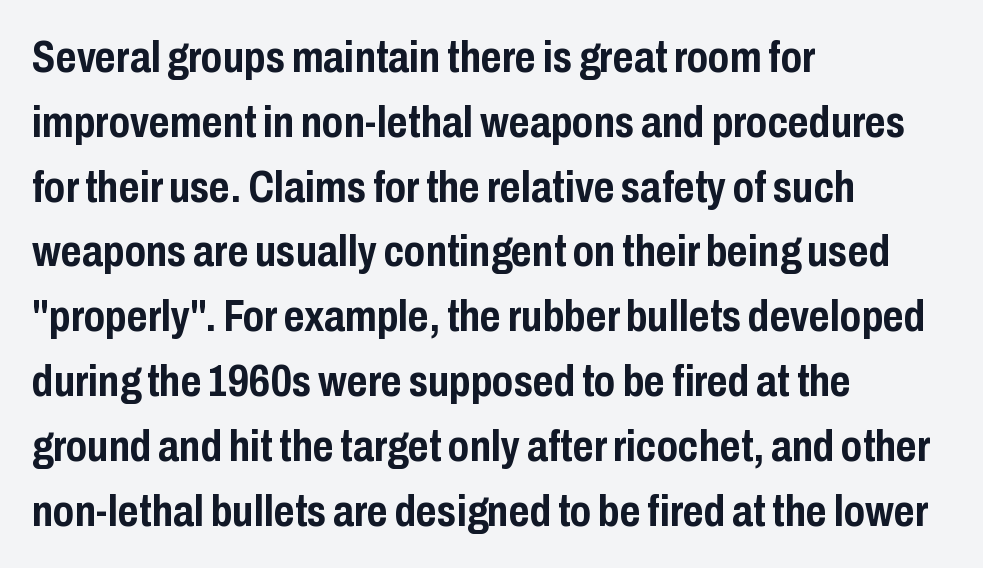
The image shows 45 px semibold, condensed sans-serif type, upright; set left-aligned, normal line spacing (1.44x), normal letter spacing, not underlined; low stroke contrast and a medium x-height.
